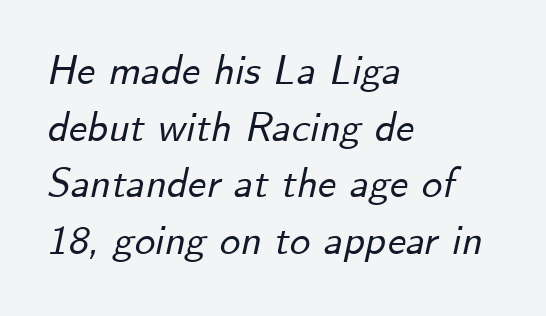
This sample has the flowing, uneven cadence of proportional lettering. The type is set solid horizontally, with unmodified tracking. A student would call this left alignment; a typographer would say flush left, rag right. Slanted lettering throughout. Students, observe: this is what conventionally led text looks like.
